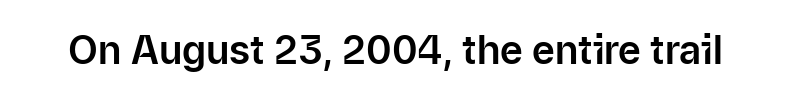
Q: Is the text italic (slanted)? A: No, it is upright.
Q: Is the typeface a serif or a sans-serif typeface? A: Sans-serif.
Q: Is the text underlined? A: No.
Q: Is the spacing between letters normal or unusually wide? A: Normal.
Q: Width (condensed, normal, or wide)? A: Normal.
Q: Stroke contrast? A: Low.
Q: x-height? A: Medium.
Q: Monospaced? A: No.
